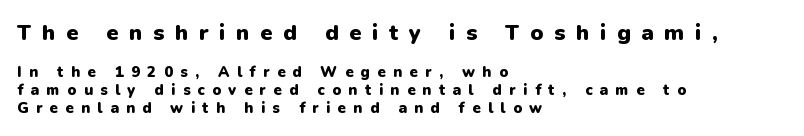
{"italic": "no", "bold": "yes", "underline": "no", "align": "left", "line_spacing_ratio": 1.2, "letter_spacing": "wide", "letter_spacing_em": 0.49, "larger_block": "first", "size_ratio": 1.47, "glyph_px": 22}
